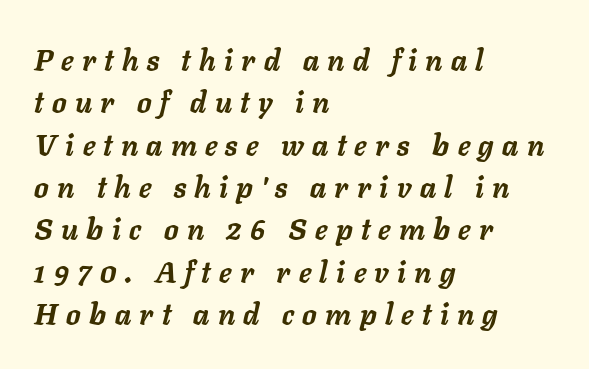
{"italic": "yes", "lean": "right", "slant_degrees": 11, "bold": "yes", "weight": "semibold", "width": "normal", "stroke_contrast": "low", "x_height": "medium", "monospaced": "no", "underline": "no", "align": "left", "line_spacing": "normal", "line_spacing_ratio": 1.46, "letter_spacing": "wide", "letter_spacing_em": 0.29, "glyph_px": 29}
